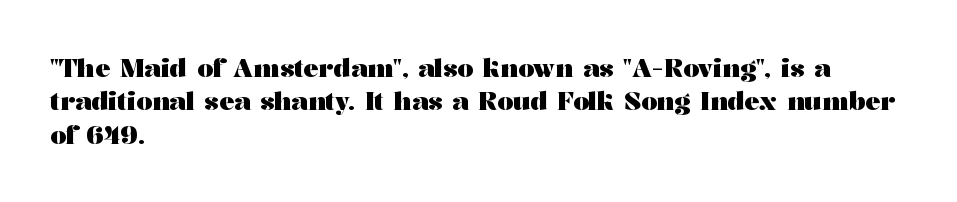
The image shows 25 px bold type, upright; set left-aligned, normal line spacing (1.34x), normal letter spacing, not underlined.
